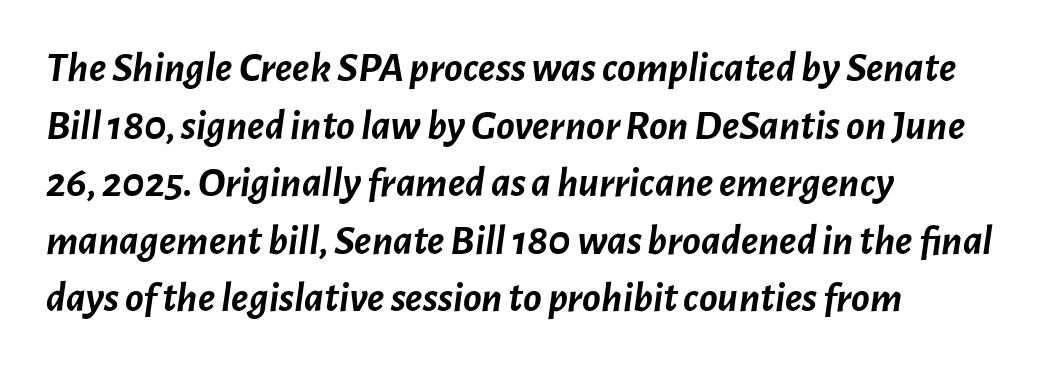
The image shows 43 px semibold type, italic (leaning right); set left-aligned, normal line spacing (1.34x), normal letter spacing, not underlined; low stroke contrast and a medium x-height.
